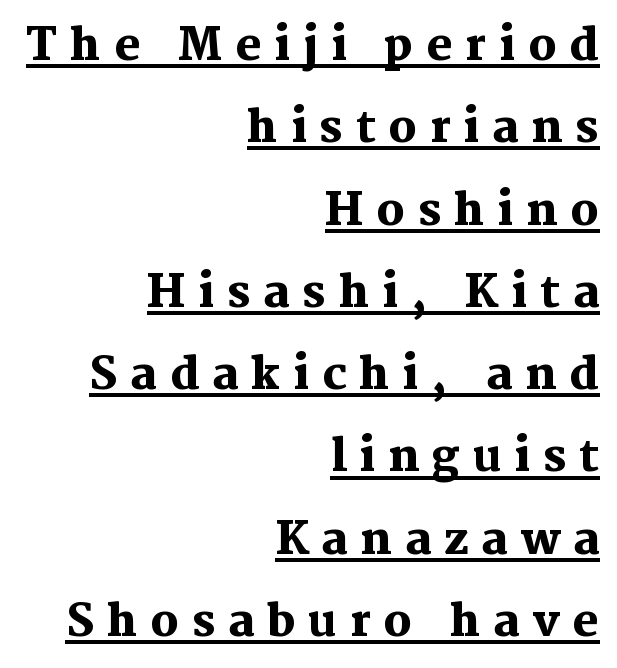
The image shows 44 px heavy serif type, upright; set right-aligned, line spacing 1.87x, unusually wide letter spacing (+0.29 em), underlined; medium stroke contrast and a medium x-height.
